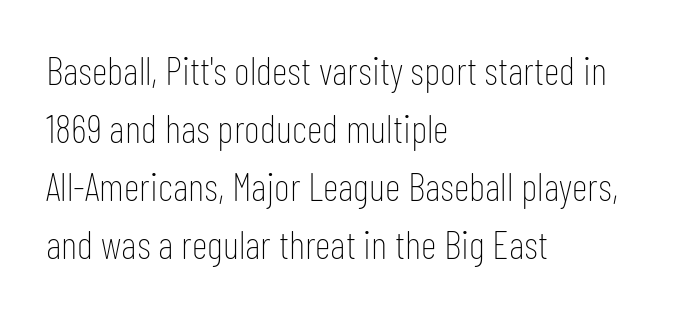
A typesetter would call this proportional, since set widths differ per character. Students, note that the glyphs here touch the page at normal intervals. Rows of type keep a routine distance in the vertical direction. Where is the straight margin? On the left. Are there feet on the stems? There aren't — it's a sans.
